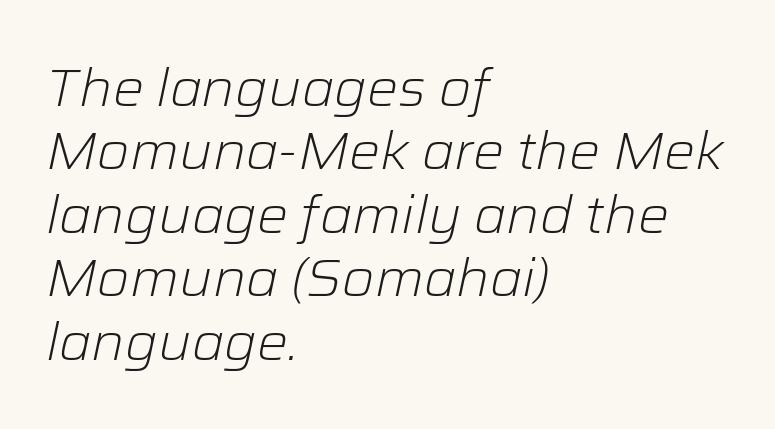
{"italic": "yes", "lean": "right", "slant_degrees": 12, "bold": "no", "weight": "light", "width": "normal", "stroke_contrast": "low", "x_height": "medium", "monospaced": "no", "underline": "no", "align": "left", "line_spacing_ratio": 1.22, "letter_spacing": "normal", "letter_spacing_em": 0.0, "glyph_px": 52}
